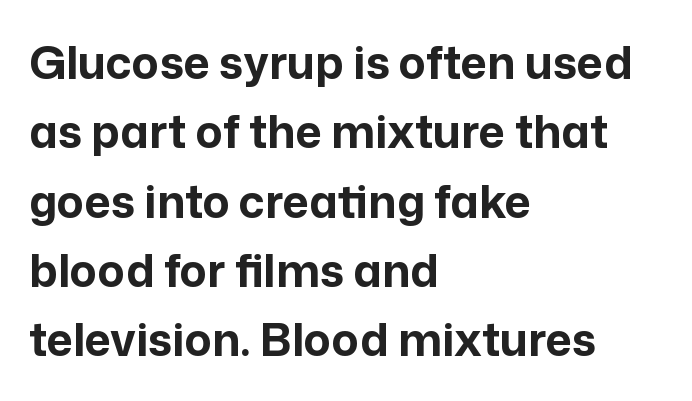
{"serif": "no", "italic": "no", "bold": "yes", "weight": "bold", "width": "normal", "stroke_contrast": "low", "x_height": "medium", "monospaced": "no", "underline": "no", "align": "left", "line_spacing": "normal", "line_spacing_ratio": 1.54, "letter_spacing": "normal", "letter_spacing_em": 0.0, "glyph_px": 45}
